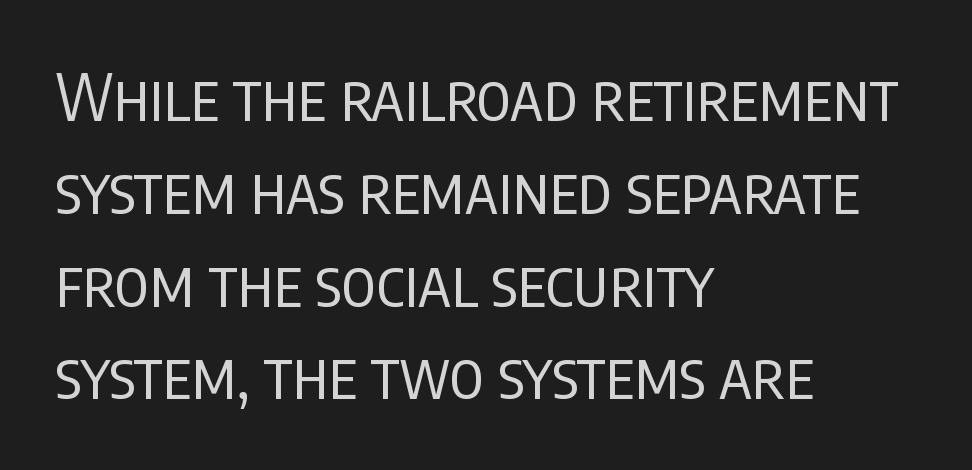
The rendering shows plain stroke endings on the letterforms — a sans-serif design. Lines of text with bare space underneath. Tall strokes in this sample are plumb rather than angled. In CSS terms this would be text-align: left.
